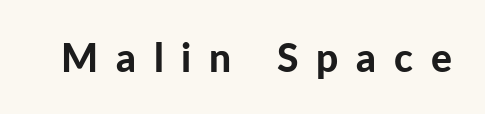
{"serif": "no", "italic": "no", "bold": "yes", "weight": "bold", "width": "normal", "stroke_contrast": "low", "x_height": "medium", "monospaced": "no", "underline": "no", "letter_spacing": "wide", "letter_spacing_em": 0.46, "glyph_px": 39}
